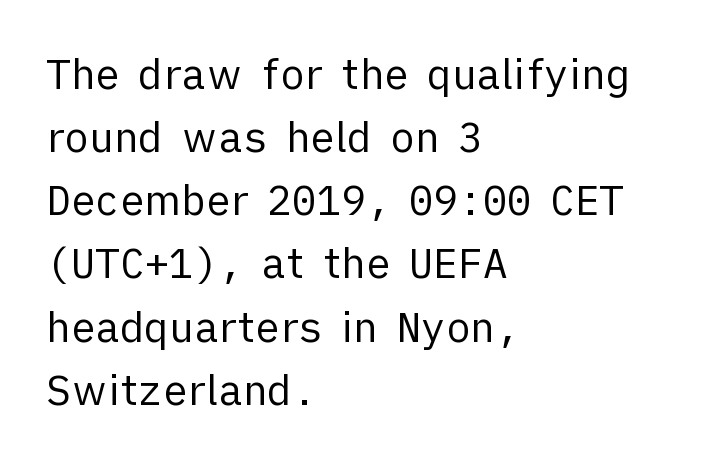
Q: Is the text bold? A: No.
Q: Is the text italic (slanted)? A: No, it is upright.
Q: Is the typeface a serif or a sans-serif typeface? A: Sans-serif.
Q: Is the text underlined? A: No.
Q: How is the paragraph aligned? A: Left-aligned.
Q: Is the spacing between letters normal or unusually wide? A: Normal.
Q: Is the spacing between lines tight, normal or loose? A: Normal.
Q: Width (condensed, normal, or wide)? A: Normal.
Q: Stroke contrast? A: Low.
Q: x-height? A: Medium.
Q: Monospaced? A: No.
